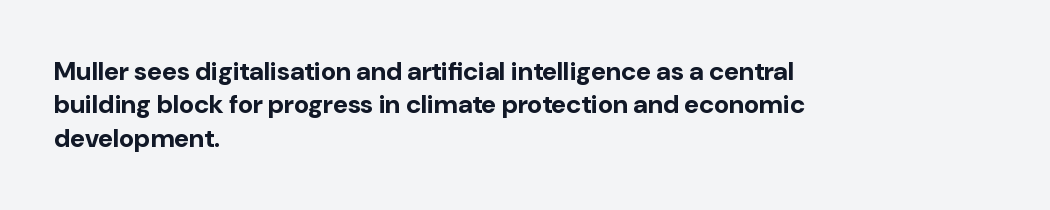
{"italic": "no", "bold": "yes", "underline": "no", "align": "left", "line_spacing": "normal", "line_spacing_ratio": 1.28, "letter_spacing": "normal", "letter_spacing_em": 0.0, "glyph_px": 26}
